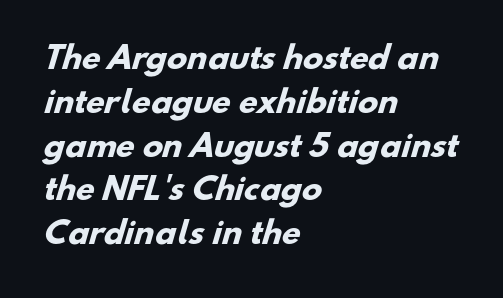
{"serif": "no", "bold": "yes", "weight": "heavy", "width": "normal", "stroke_contrast": "low", "x_height": "small", "monospaced": "no", "underline": "no", "align": "left", "line_spacing": "normal", "line_spacing_ratio": 1.46, "letter_spacing": "normal", "letter_spacing_em": 0.0, "glyph_px": 30}
